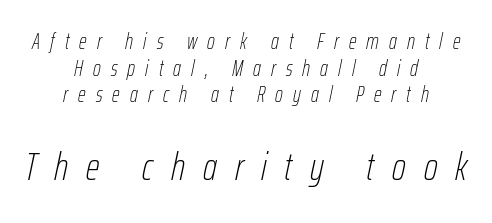
{"italic": "yes", "lean": "right", "slant_degrees": 12, "bold": "no", "weight": "thin", "width": "condensed", "stroke_contrast": "low", "x_height": "medium", "monospaced": "no", "underline": "no", "align": "center", "line_spacing_ratio": 1.21, "letter_spacing": "wide", "letter_spacing_em": 0.46, "larger_block": "second", "size_ratio": 1.77, "glyph_px": 39}
